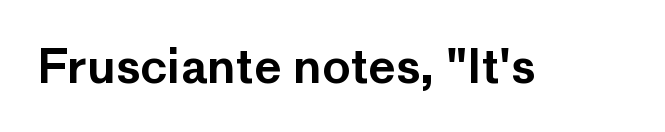
The image shows 47 px sans-serif type, upright; set normal letter spacing, not underlined; low stroke contrast and a medium x-height.
